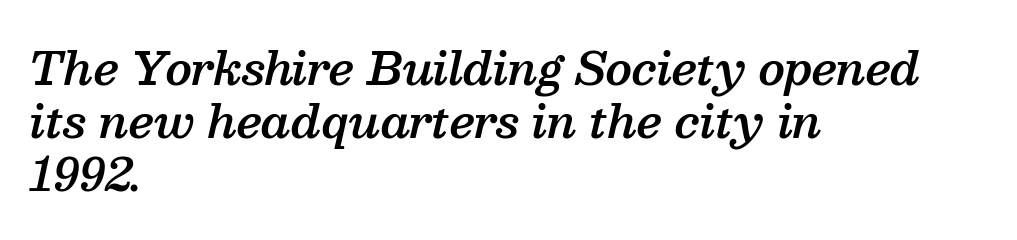
The image shows 44 px semibold serif type, italic (leaning right); set left-aligned, line spacing 1.2x, normal letter spacing, not underlined; medium stroke contrast and a medium x-height.
